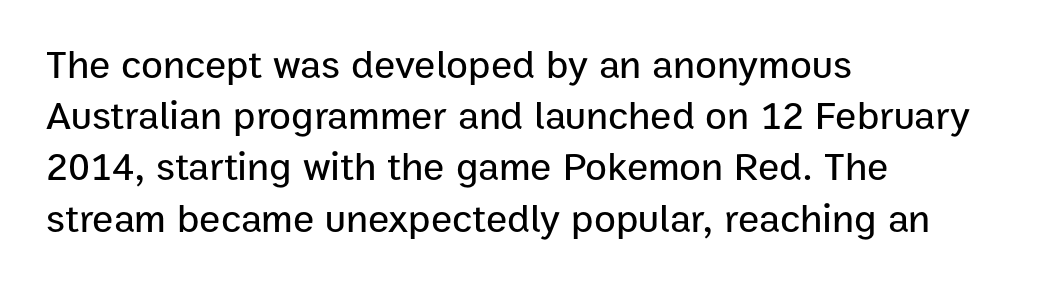
The image shows 40 px sans-serif type, upright; set left-aligned, normal line spacing (1.28x), normal letter spacing, not underlined; low stroke contrast and a medium x-height.
